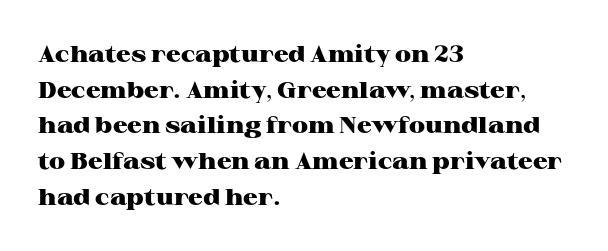
{"italic": "no", "bold": "yes", "underline": "no", "align": "left", "line_spacing": "normal", "line_spacing_ratio": 1.55, "letter_spacing": "normal", "letter_spacing_em": 0.0, "glyph_px": 23}
